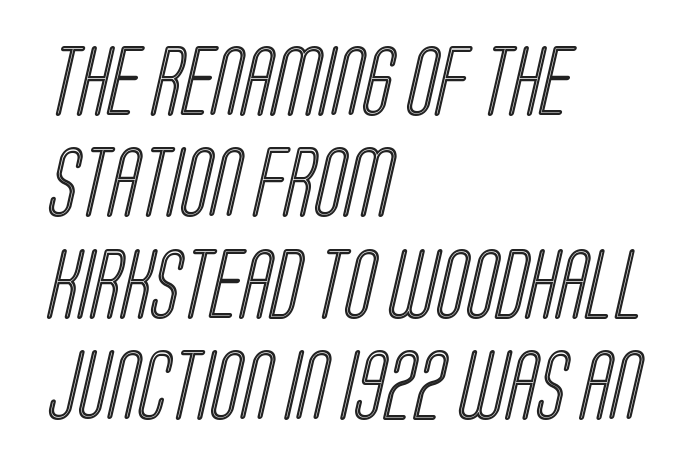
Q: Is the text underlined? A: No.
Q: How is the paragraph aligned? A: Left-aligned.
Q: Is the spacing between letters normal or unusually wide? A: Normal.
Q: Is the spacing between lines tight, normal or loose? A: Normal.
Q: Width (condensed, normal, or wide)? A: Condensed.
Q: x-height? A: Large.
Q: Monospaced? A: No.
